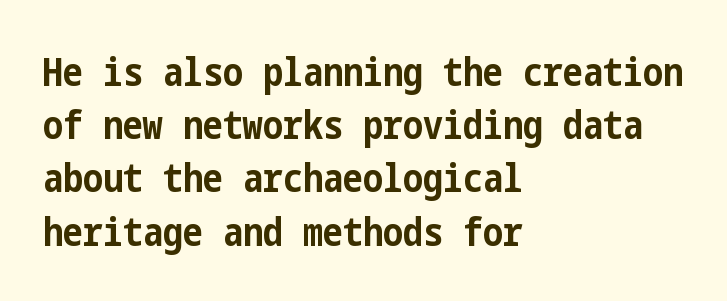
Q: Is the text bold? A: Yes.
Q: Is the text italic (slanted)? A: No, it is upright.
Q: Is the typeface a serif or a sans-serif typeface? A: Sans-serif.
Q: Is the text underlined? A: No.
Q: How is the paragraph aligned? A: Left-aligned.
Q: Is the spacing between letters normal or unusually wide? A: Normal.
Q: Is the spacing between lines tight, normal or loose? A: Normal.
Q: Width (condensed, normal, or wide)? A: Condensed.
Q: Stroke contrast? A: Low.
Q: x-height? A: Medium.
